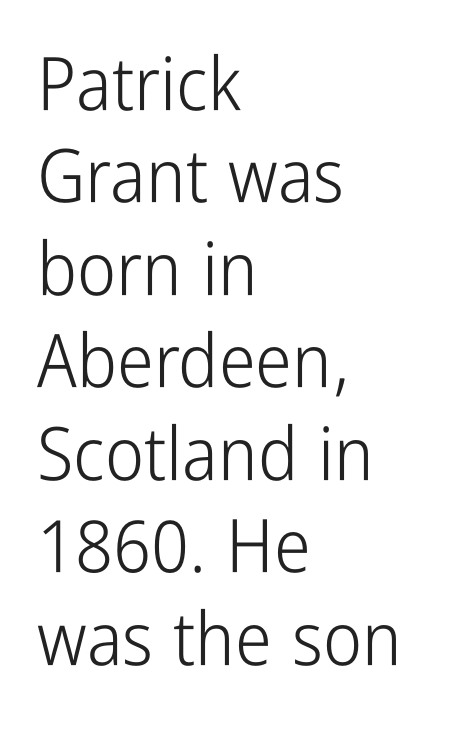
The image shows 74 px light, condensed sans-serif type, upright; set left-aligned, normal line spacing (1.25x), normal letter spacing, not underlined; low stroke contrast and a medium x-height.
